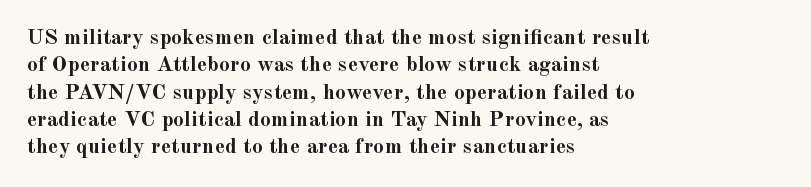
Chunky letters — that's bold for sure. Caption: standard tracking, unaltered. Descenders are the only things crossing below the line. Typeset ragged right — the left edge is the straight one. The letters stand upright; this is a roman face.
